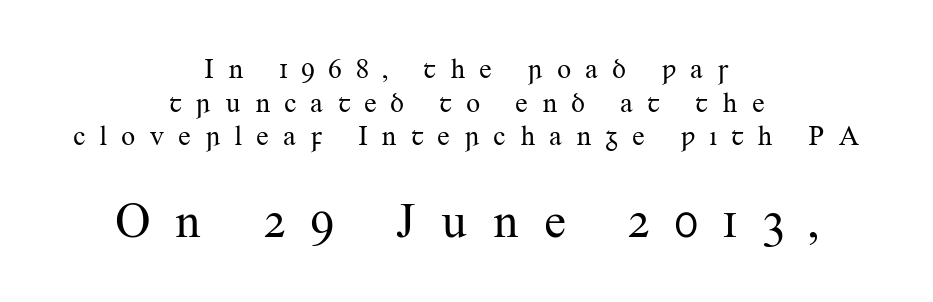
The image shows 49 px regular-weight serif type, upright; set centered, line spacing 1.2x, unusually wide letter spacing (+0.48 em), not underlined; the second (bottom) block is 1.75x larger; medium stroke contrast and a small x-height.
